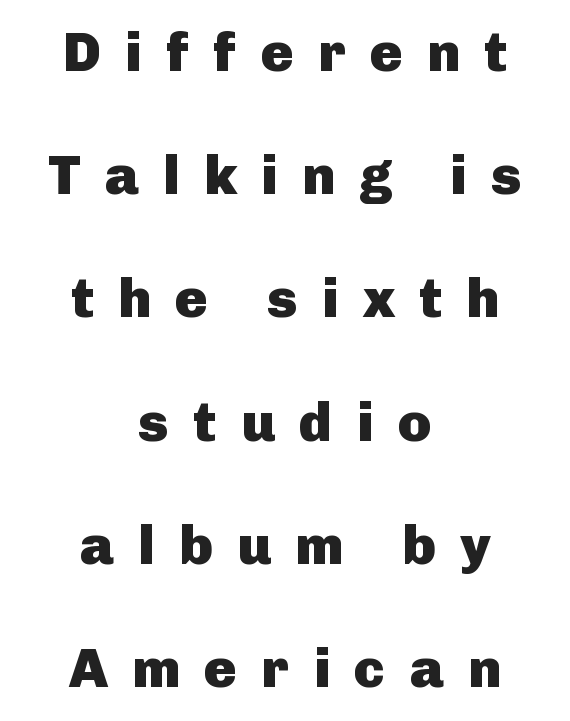
{"serif": "no", "italic": "no", "bold": "yes", "weight": "heavy", "width": "normal", "stroke_contrast": "low", "x_height": "medium", "monospaced": "no", "underline": "no", "align": "center", "line_spacing": "loose", "line_spacing_ratio": 2.24, "letter_spacing": "wide", "letter_spacing_em": 0.44, "glyph_px": 55}
